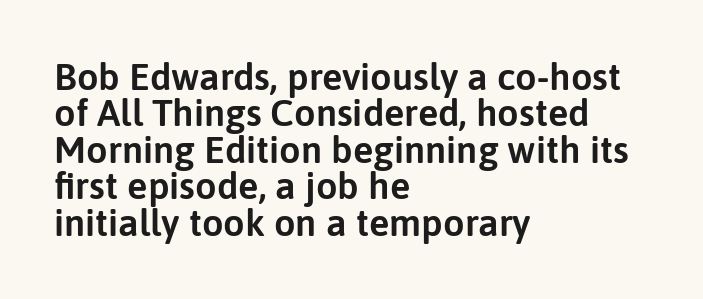
Q: Is the text italic (slanted)? A: No, it is upright.
Q: Is the typeface a serif or a sans-serif typeface? A: Sans-serif.
Q: Is the text underlined? A: No.
Q: How is the paragraph aligned? A: Left-aligned.
Q: Is the spacing between letters normal or unusually wide? A: Normal.
Q: Is the spacing between lines tight, normal or loose? A: Tight.
Q: Width (condensed, normal, or wide)? A: Normal.
Q: Stroke contrast? A: Low.
Q: x-height? A: Medium.
Q: Monospaced? A: No.
